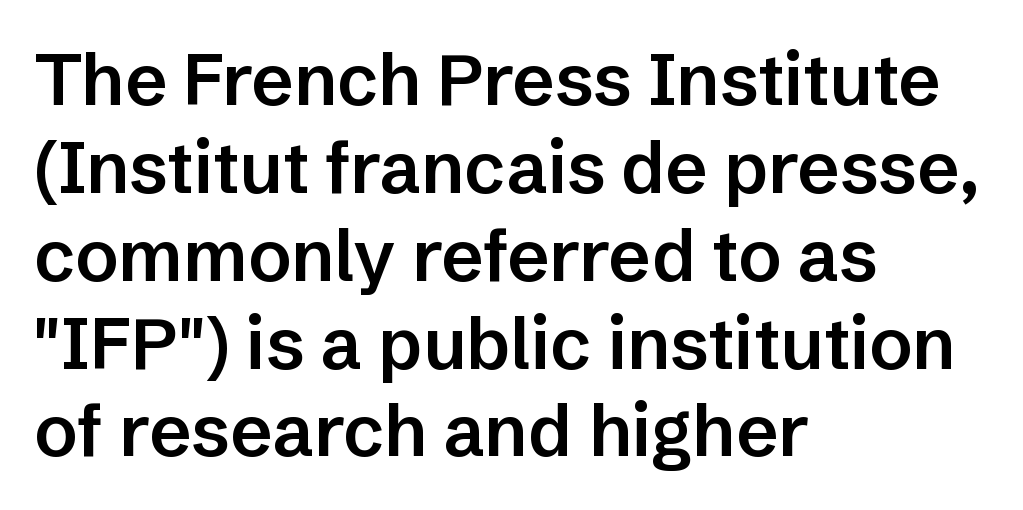
{"serif": "no", "italic": "no", "bold": "semi", "weight": "semibold", "width": "normal", "stroke_contrast": "low", "x_height": "medium", "monospaced": "no", "underline": "no", "align": "left", "line_spacing_ratio": 1.22, "letter_spacing": "normal", "letter_spacing_em": 0.0, "glyph_px": 72}
